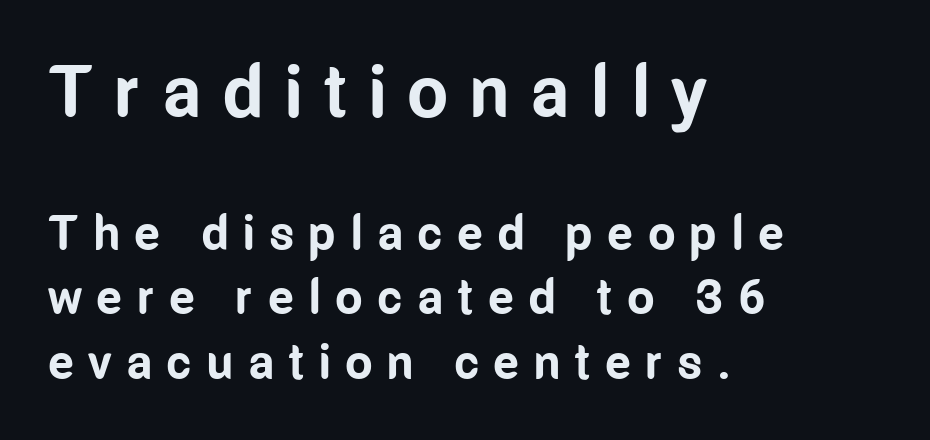
The upper block of text is set noticeably larger than the block beneath it. If you measured baseline to baseline, you'd find a middling distance. Weight: bold. Spacing verdict: proportional, widths tailored to each character. Compared with a centered layout, this one pins lines to the left instead.
